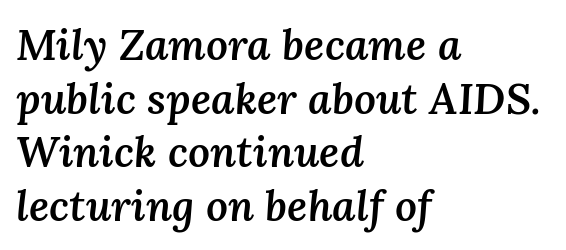
{"italic": "yes", "lean": "right", "slant_degrees": 3, "bold": "semi", "weight": "semibold", "width": "normal", "stroke_contrast": "medium", "x_height": "medium", "monospaced": "no", "underline": "no", "align": "left", "line_spacing": "normal", "line_spacing_ratio": 1.25, "letter_spacing": "normal", "letter_spacing_em": 0.0, "glyph_px": 43}
